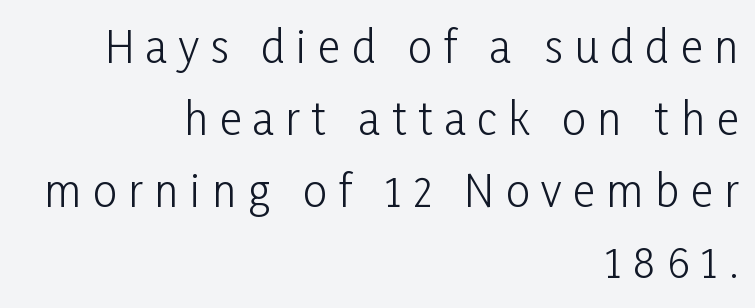
Unbolded letterforms with no extra heft. The gaps between neighbouring characters are conspicuously large. These lines sit exactly where default settings would place them. Lines of text with bare space underneath. The face used here is a sans, in the tradition of grotesques and geometrics. A typesetter would mark this as roman, not italic.
